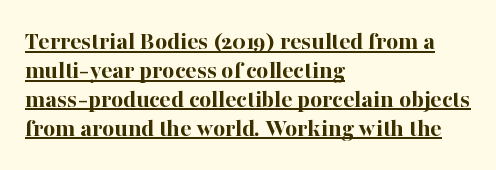
The image shows 26 px bold type, upright; set left-aligned, tight line spacing (1.11x), normal letter spacing, underlined.
